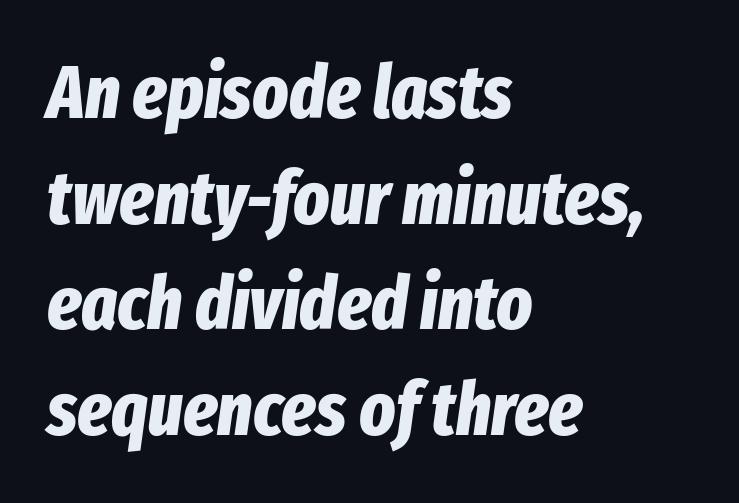
The image shows 75 px bold, condensed type, italic (leaning right); set left-aligned, normal line spacing (1.41x), normal letter spacing, not underlined; low stroke contrast and a medium x-height.
